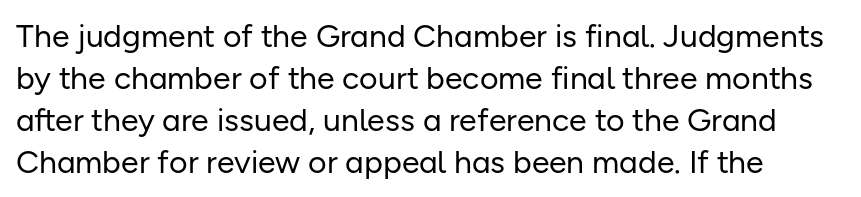
Q: Is the text bold? A: No.
Q: Is the text italic (slanted)? A: No, it is upright.
Q: Is the typeface a serif or a sans-serif typeface? A: Sans-serif.
Q: Is the text underlined? A: No.
Q: Is the spacing between letters normal or unusually wide? A: Normal.
Q: Is the spacing between lines tight, normal or loose? A: Normal.
Q: Width (condensed, normal, or wide)? A: Normal.
Q: Stroke contrast? A: Low.
Q: x-height? A: Medium.
Q: Monospaced? A: No.
